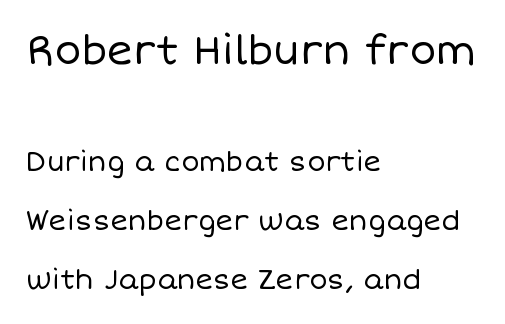
The image shows 40 px regular-weight type, upright; set left-aligned, loose line spacing (2.18x), normal letter spacing, not underlined; the first (top) block is 1.48x larger; low stroke contrast and a large x-height.
